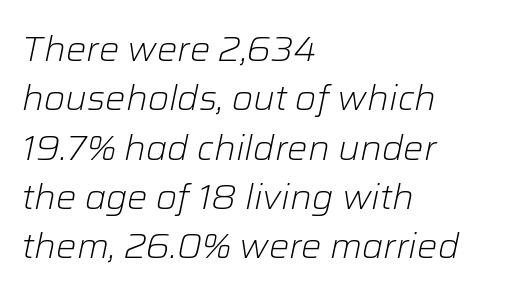
{"italic": "yes", "lean": "right", "slant_degrees": 12, "bold": "no", "weight": "light", "width": "normal", "stroke_contrast": "low", "x_height": "medium", "monospaced": "no", "underline": "no", "align": "left", "line_spacing": "normal", "line_spacing_ratio": 1.45, "letter_spacing": "normal", "letter_spacing_em": 0.0, "glyph_px": 34}
